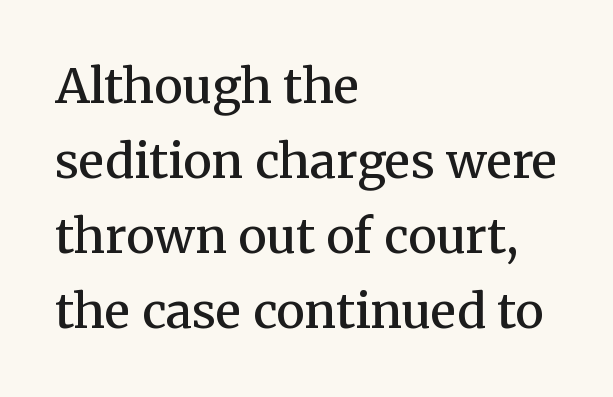
This sample uses an upright cut, with every glyph sitting square on the baseline. The letters carry serifs — small finishing strokes at the ends of their stems. These lines keep a tight, regular rhythm from letter to letter. The space beneath each line is pristine and unruled. Do the characters align in a grid? No, the font is proportional.
